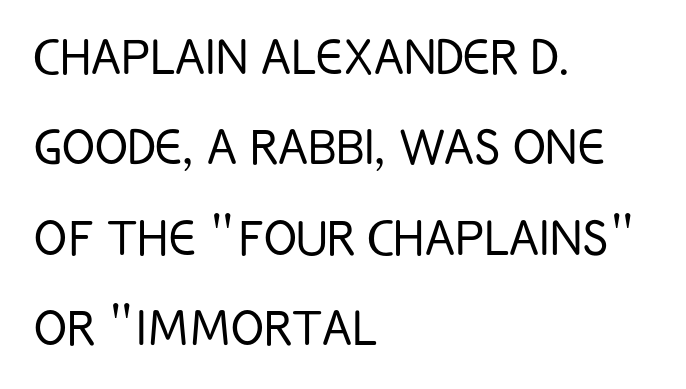
Regarding serifs, this sample does without them. The rows are spaced the way most documents space them. Varying glyph widths throughout — classic text-font behaviour. Nope, not italic — everything's standing straight. Reading down the block, your eye returns to a fixed left position each line.
